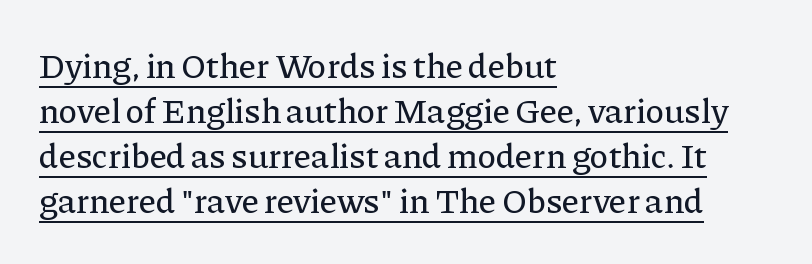
Q: Is the text italic (slanted)? A: No, it is upright.
Q: Is the typeface a serif or a sans-serif typeface? A: Serif.
Q: Is the text underlined? A: Yes.
Q: How is the paragraph aligned? A: Left-aligned.
Q: Is the spacing between letters normal or unusually wide? A: Normal.
Q: Is the spacing between lines tight, normal or loose? A: Normal.
Q: Width (condensed, normal, or wide)? A: Normal.
Q: Stroke contrast? A: Low.
Q: x-height? A: Medium.
Q: Monospaced? A: No.
